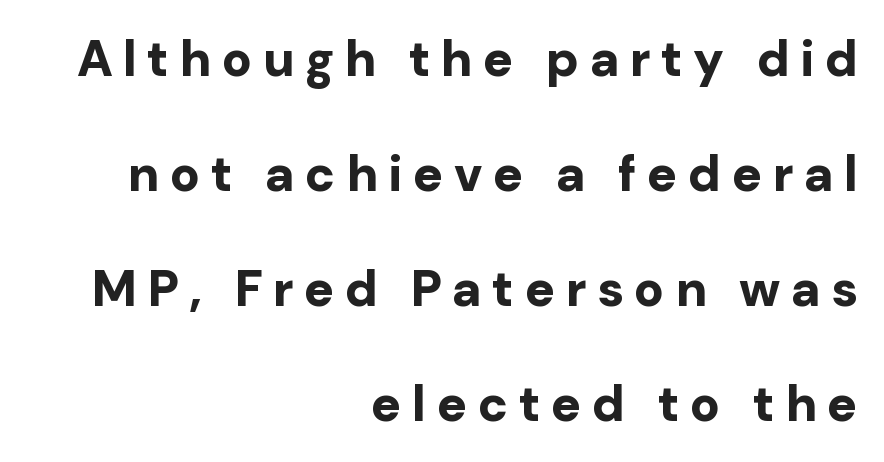
Q: Is the text bold? A: Yes.
Q: Is the text italic (slanted)? A: No, it is upright.
Q: Is the typeface a serif or a sans-serif typeface? A: Sans-serif.
Q: Is the text underlined? A: No.
Q: How is the paragraph aligned? A: Right-aligned.
Q: Is the spacing between letters normal or unusually wide? A: Unusually wide.
Q: Is the spacing between lines tight, normal or loose? A: Loose.
Q: Width (condensed, normal, or wide)? A: Normal.
Q: Stroke contrast? A: Low.
Q: x-height? A: Medium.
Q: Monospaced? A: No.
